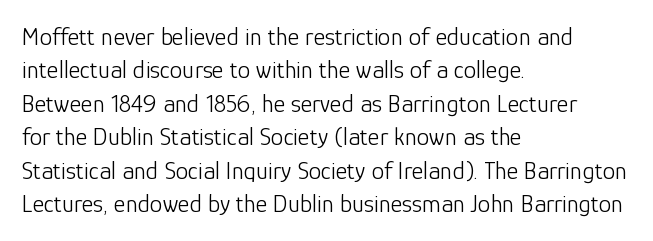
{"italic": "no", "bold": "no", "underline": "no", "align": "left", "line_spacing": "normal", "line_spacing_ratio": 1.34, "letter_spacing": "normal", "letter_spacing_em": 0.0, "glyph_px": 25}
